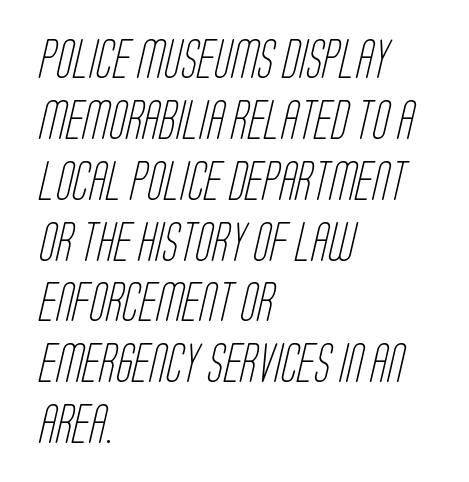
{"serif": "no", "bold": "no", "weight": "light", "width": "condensed", "stroke_contrast": "low", "x_height": "large", "monospaced": "no", "underline": "no", "align": "left", "line_spacing": "normal", "line_spacing_ratio": 1.56, "letter_spacing": "normal", "letter_spacing_em": 0.0, "glyph_px": 39}
